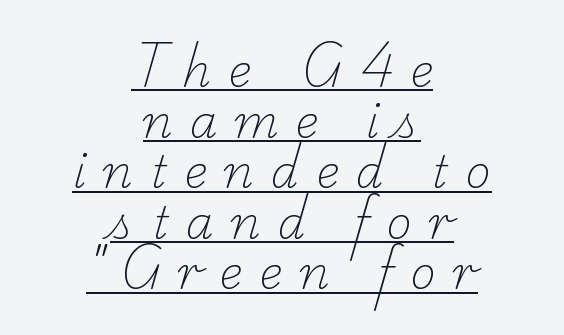
The rendering uses natural spacing where letterforms have individual widths. Display-style spreading of the glyphs; the letterfit is very open. The passage shown is underscored from start to finish. Reading down the column, the eye jumps only a short way to each next line. The whitespace from short lines is split evenly between both sides. Does the type have serifs? Yes, each stem ends in a small foot.
